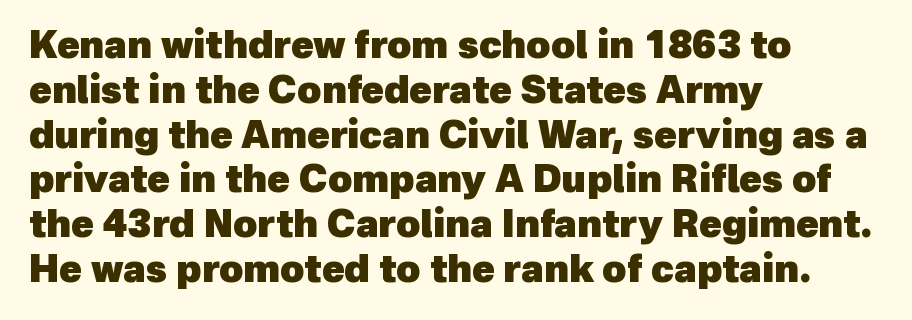
The image shows 37 px heavy sans-serif type; set left-aligned, line spacing 1.21x, normal letter spacing, not underlined; a medium x-height.
